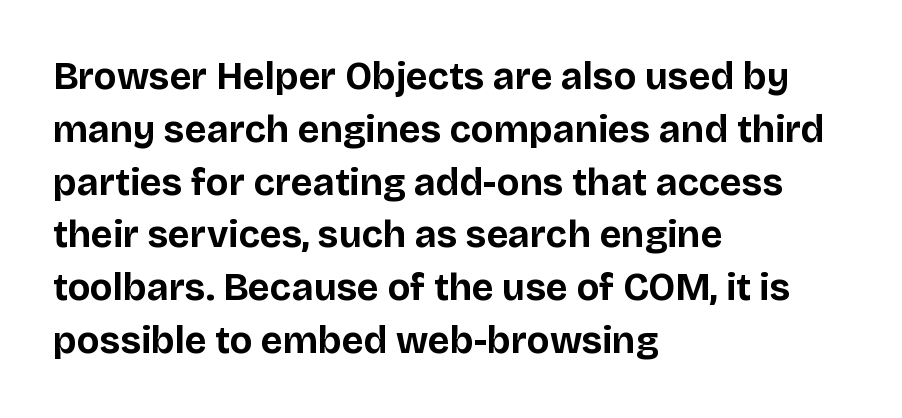
Upright lettering throughout. This is sans-serif lettering, the kind often seen on screens and signage. The rendering uses natural spacing where letterforms have individual widths. The paragraph has a hard left edge and a soft right edge.
